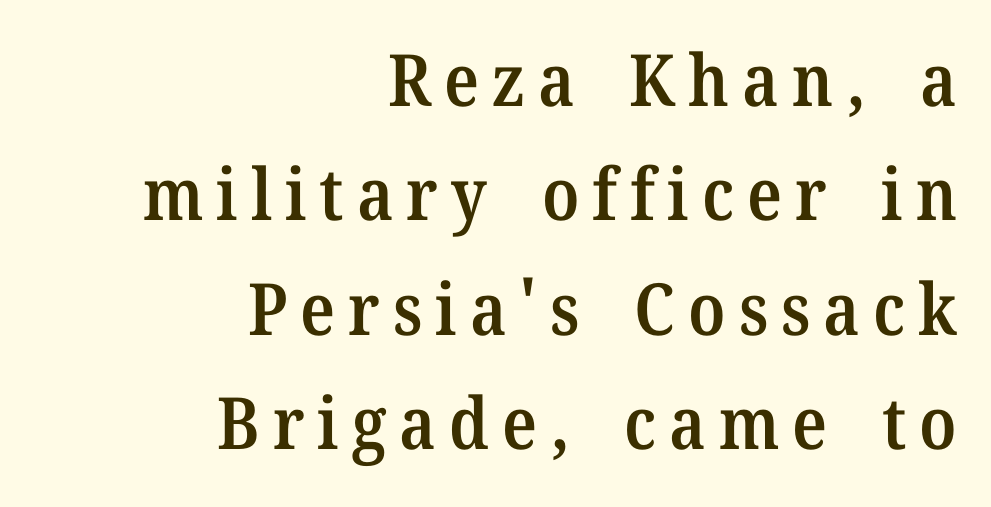
The image shows 72 px semibold serif type, upright; set right-aligned, normal line spacing (1.59x), not underlined; medium stroke contrast and a medium x-height.
